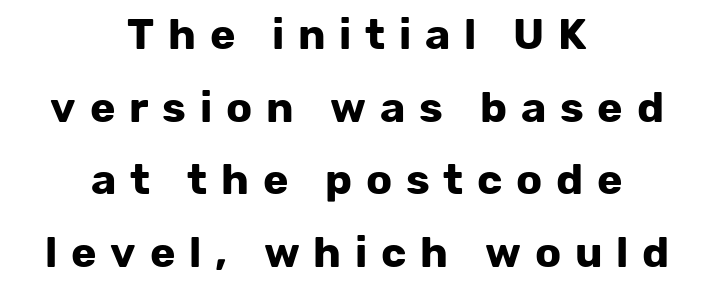
Short and long lines alike share a common midpoint. Every letter is thick-stroked: bold, no question. The tracking jumps out immediately: characters are airy and widely separated. Every stem runs plumb, perpendicular to the baseline.
